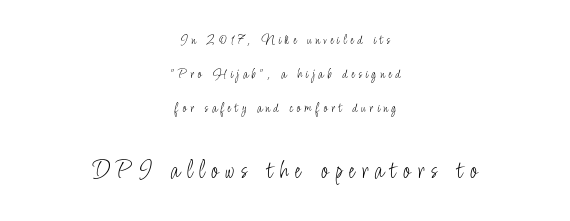
Q: Is the text bold? A: No.
Q: Is the text italic (slanted)? A: Yes.
Q: Is the text underlined? A: No.
Q: How is the paragraph aligned? A: Centered.
Q: Is the spacing between letters normal or unusually wide? A: Unusually wide.
Q: Is the spacing between lines tight, normal or loose? A: Loose.
Q: Which block of text is set in a larger size, the first (top) or the second (bottom)? A: The second (bottom) one.
